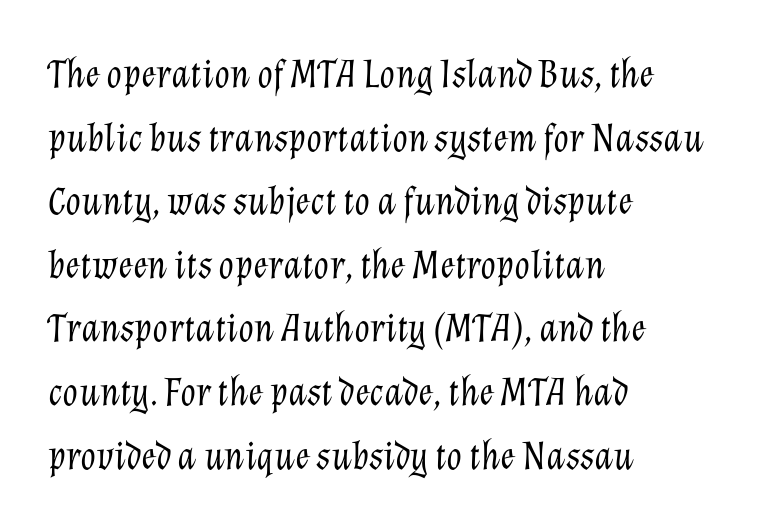
The area under the type is left untouched. No extra ink here — the face is not bold. Characters follow at the spacing the type designer built in. Tall strokes in this sample are angled rather than plumb. The ragged edge is on the right, which tells us the setting is flush left.
